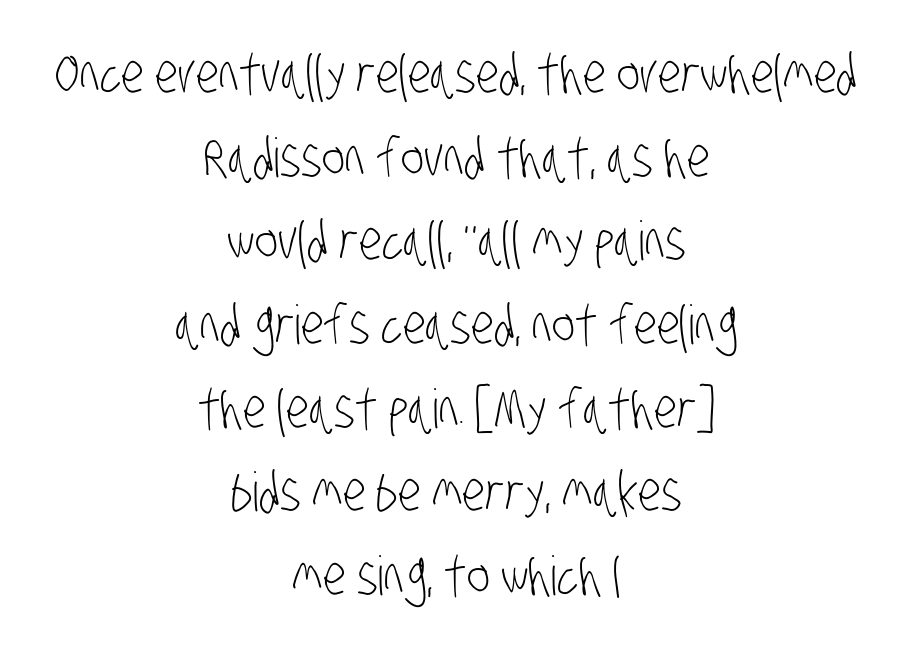
Classification — sans serif. Character widths vary here, with narrow letters taking less room than wide ones. The letters look calm and open, with moderate or lighter stems. The words here are not underlined. A typesetter would call this leading conventional body-copy spacing.
